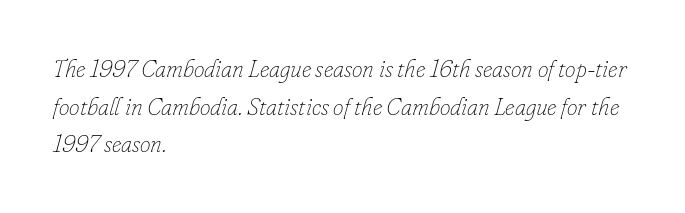
Q: Is the text bold? A: No.
Q: Is the text italic (slanted)? A: Yes, it leans right by about 16 degrees.
Q: Is the text underlined? A: No.
Q: How is the paragraph aligned? A: Left-aligned.
Q: Is the spacing between letters normal or unusually wide? A: Normal.
Q: Is the spacing between lines tight, normal or loose? A: Normal.
